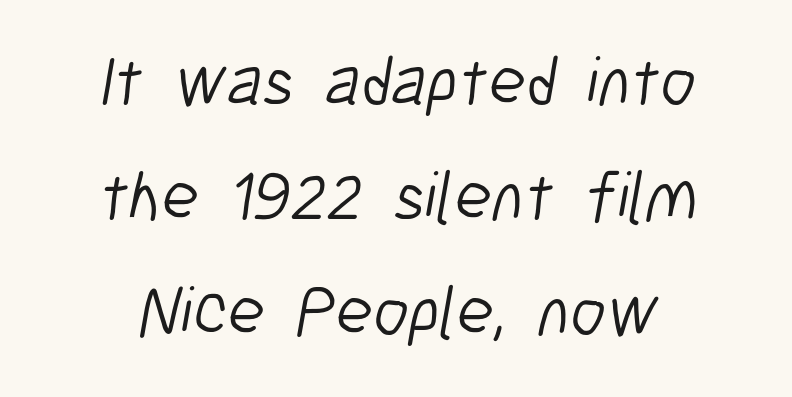
Q: Is the text bold? A: No.
Q: Is the typeface a serif or a sans-serif typeface? A: Sans-serif.
Q: Is the text underlined? A: No.
Q: Is the spacing between letters normal or unusually wide? A: Normal.
Q: Is the spacing between lines tight, normal or loose? A: Normal.
Q: Width (condensed, normal, or wide)? A: Condensed.
Q: Stroke contrast? A: Low.
Q: x-height? A: Medium.
Q: Monospaced? A: No.
